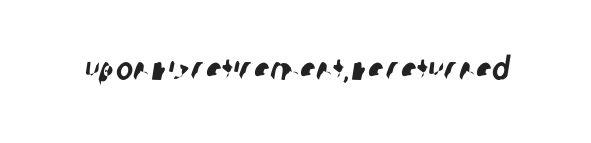
The image shows 32 px condensed sans-serif type; set normal letter spacing, not underlined; low stroke contrast and a large x-height.
